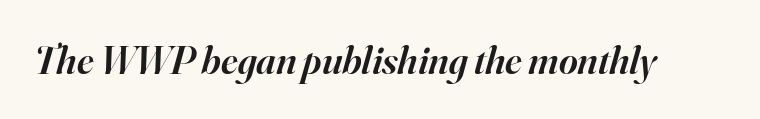
Q: Is the text bold? A: Semi-bold.
Q: Is the text italic (slanted)? A: Yes, it leans right by about 16 degrees.
Q: Is the typeface a serif or a sans-serif typeface? A: Serif.
Q: Is the text underlined? A: No.
Q: Is the spacing between letters normal or unusually wide? A: Normal.
Q: Width (condensed, normal, or wide)? A: Normal.
Q: Stroke contrast? A: High.
Q: x-height? A: Small.
Q: Monospaced? A: No.
